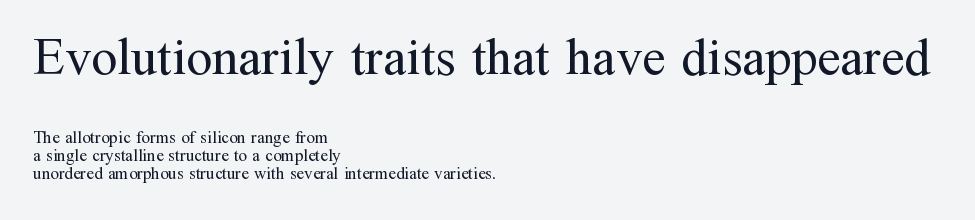
The face used here is seriffed, in the tradition of book romans. Heft: none added — not bold. Has an underline been added? It has not. In terms of letterspacing, this is plain default setting. Varying glyph widths throughout — classic text-font behaviour. Larger block? The one above; the one below is distinctly smaller.
